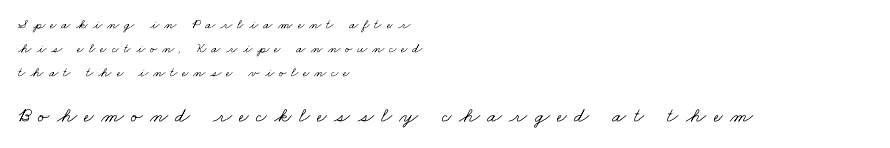
{"bold": "no", "underline": "no", "align": "left", "line_spacing_ratio": 1.73, "letter_spacing": "wide", "letter_spacing_em": 0.35, "larger_block": "second", "size_ratio": 1.5, "glyph_px": 21}
